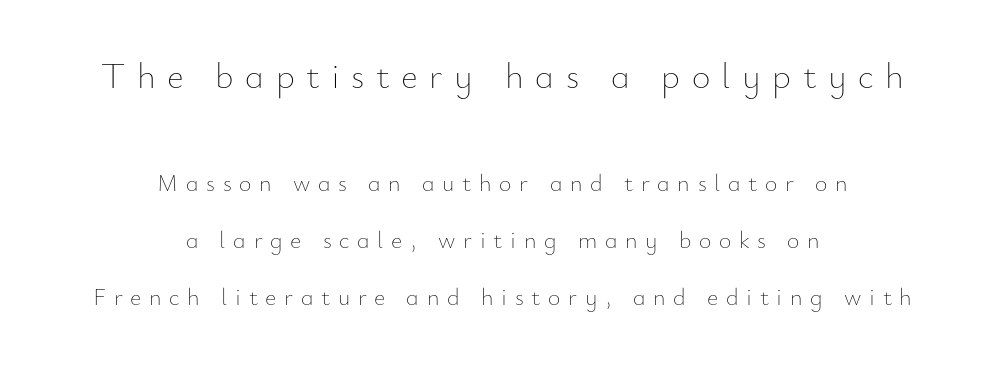
The image shows 36 px thin type, upright; set centered, loose line spacing (2.37x), unusually wide letter spacing (+0.32 em), not underlined; the first (top) block is 1.5x larger; low stroke contrast and a small x-height.
